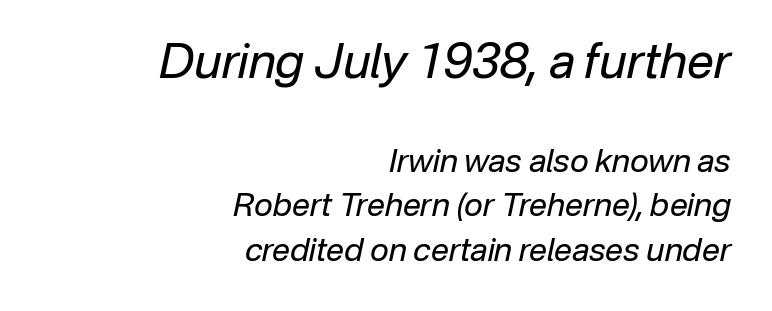
Q: Is the text bold? A: No.
Q: Is the text italic (slanted)? A: Yes, it leans right by about 12 degrees.
Q: Is the text underlined? A: No.
Q: How is the paragraph aligned? A: Right-aligned.
Q: Is the spacing between letters normal or unusually wide? A: Normal.
Q: Is the spacing between lines tight, normal or loose? A: Normal.
Q: Which block of text is set in a larger size, the first (top) or the second (bottom)? A: The first (top) one.
Q: Width (condensed, normal, or wide)? A: Normal.
Q: Stroke contrast? A: Low.
Q: x-height? A: Medium.
Q: Monospaced? A: No.
